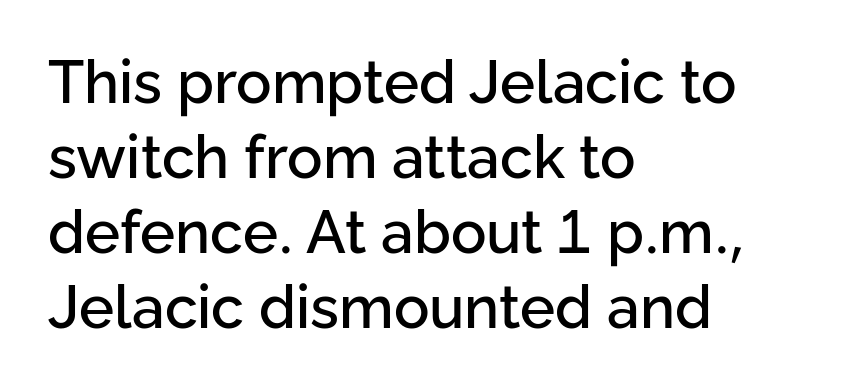
Q: Is the text italic (slanted)? A: No, it is upright.
Q: Is the typeface a serif or a sans-serif typeface? A: Sans-serif.
Q: Is the text underlined? A: No.
Q: How is the paragraph aligned? A: Left-aligned.
Q: Is the spacing between letters normal or unusually wide? A: Normal.
Q: Is the spacing between lines tight, normal or loose? A: Normal.
Q: Width (condensed, normal, or wide)? A: Normal.
Q: Stroke contrast? A: Low.
Q: x-height? A: Medium.
Q: Monospaced? A: No.
